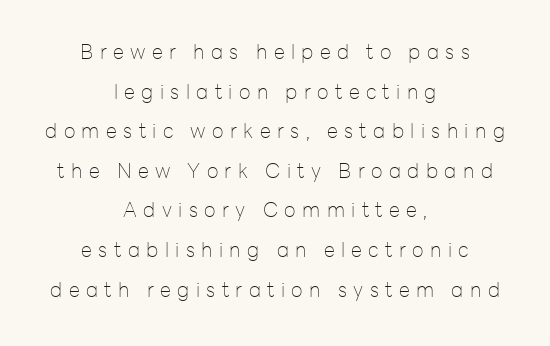
One-word summary of the alignment: center. Heft: none added — not bold. You could fit nearly another row in the gap between these rows. Notice how the stems are strictly vertical — no italics here.
